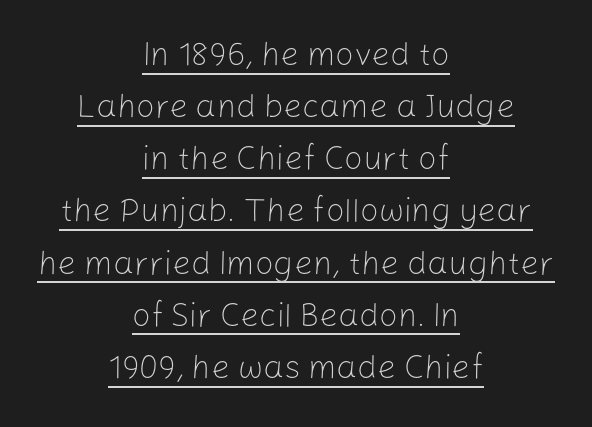
The image shows 33 px light sans-serif type, upright; set centered, normal line spacing (1.58x), normal letter spacing, underlined; low stroke contrast and a medium x-height.
